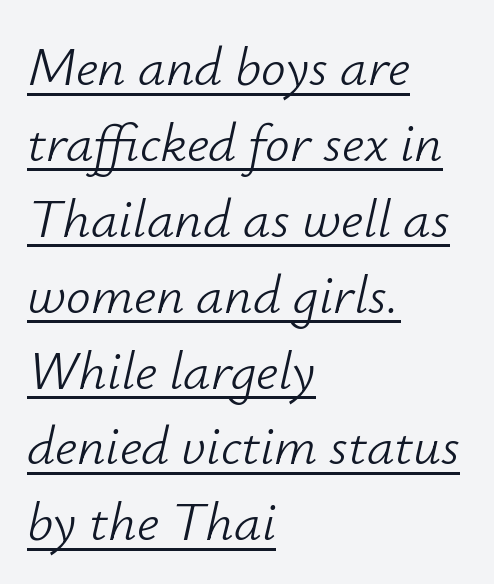
Q: Is the text bold? A: No.
Q: Is the text italic (slanted)? A: Yes, it leans right by about 12 degrees.
Q: Is the text underlined? A: Yes.
Q: How is the paragraph aligned? A: Left-aligned.
Q: Is the spacing between letters normal or unusually wide? A: Normal.
Q: Is the spacing between lines tight, normal or loose? A: Normal.
Q: Width (condensed, normal, or wide)? A: Normal.
Q: Stroke contrast? A: Low.
Q: x-height? A: Small.
Q: Monospaced? A: No.
